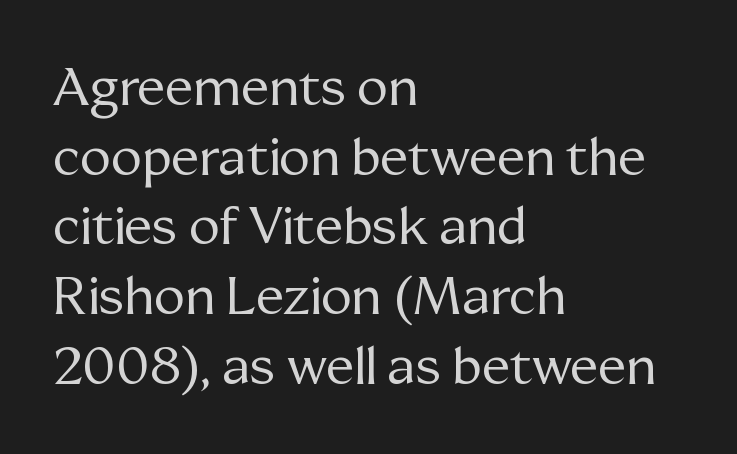
The image shows 52 px regular-weight serif type, upright; set left-aligned, normal line spacing (1.34x), normal letter spacing, not underlined; medium stroke contrast and a medium x-height.
